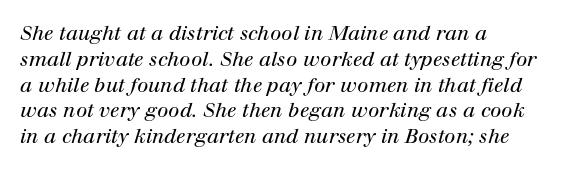
The image shows 20 px text type, italic (leaning right); set left-aligned, normal line spacing (1.29x), normal letter spacing, not underlined.
